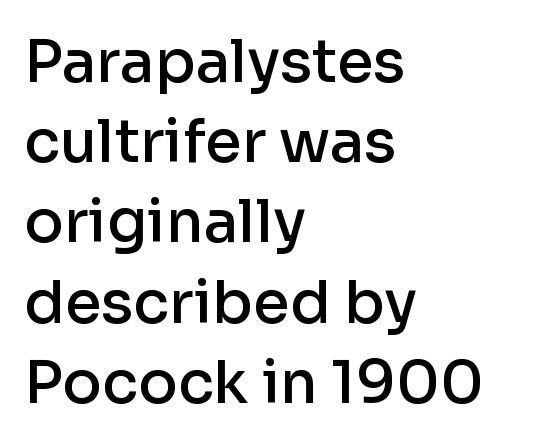
The image shows 59 px semibold sans-serif type, upright; set left-aligned, normal line spacing (1.36x), normal letter spacing, not underlined; low stroke contrast and a medium x-height.
